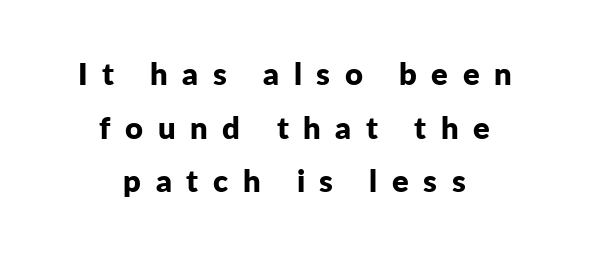
{"serif": "no", "italic": "no", "bold": "yes", "weight": "bold", "width": "normal", "stroke_contrast": "low", "x_height": "medium", "monospaced": "no", "underline": "no", "align": "center", "line_spacing_ratio": 1.73, "letter_spacing": "wide", "letter_spacing_em": 0.47, "glyph_px": 31}
